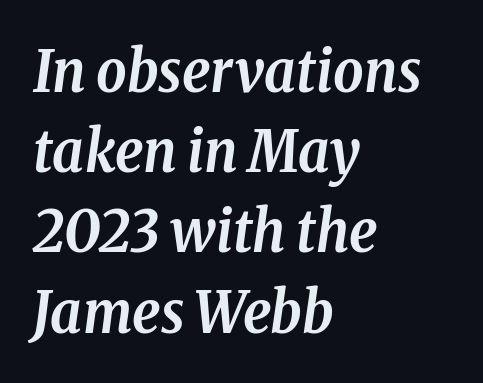
{"serif": "yes", "italic": "yes", "lean": "right", "slant_degrees": 8, "bold": "yes", "weight": "semibold", "width": "condensed", "stroke_contrast": "low", "x_height": "medium", "monospaced": "no", "underline": "no", "align": "left", "line_spacing": "normal", "line_spacing_ratio": 1.36, "letter_spacing": "normal", "letter_spacing_em": 0.0, "glyph_px": 59}
